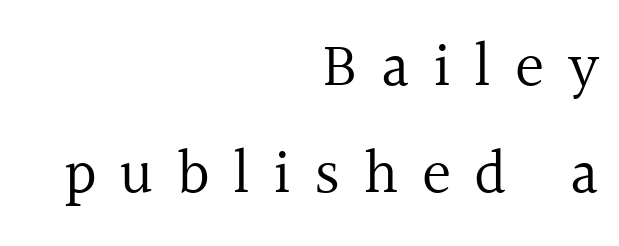
{"serif": "yes", "italic": "no", "bold": "no", "weight": "regular", "width": "normal", "x_height": "medium", "monospaced": "no", "underline": "no", "align": "right", "line_spacing_ratio": 1.72, "letter_spacing": "wide", "letter_spacing_em": 0.38, "glyph_px": 62}
